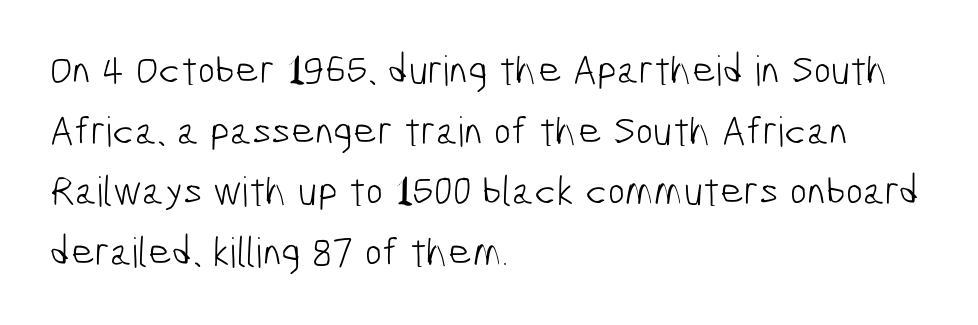
The image shows 41 px light, condensed sans-serif type; set left-aligned, normal line spacing (1.48x), normal letter spacing, not underlined; low stroke contrast and a medium x-height.
